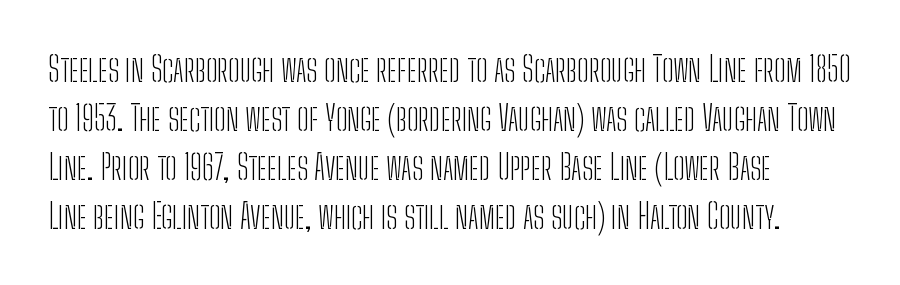
{"serif": "no", "italic": "no", "bold": "no", "weight": "light", "width": "condensed", "stroke_contrast": "low", "x_height": "medium", "monospaced": "no", "underline": "no", "align": "left", "line_spacing": "normal", "line_spacing_ratio": 1.44, "letter_spacing": "normal", "letter_spacing_em": 0.0, "glyph_px": 34}
